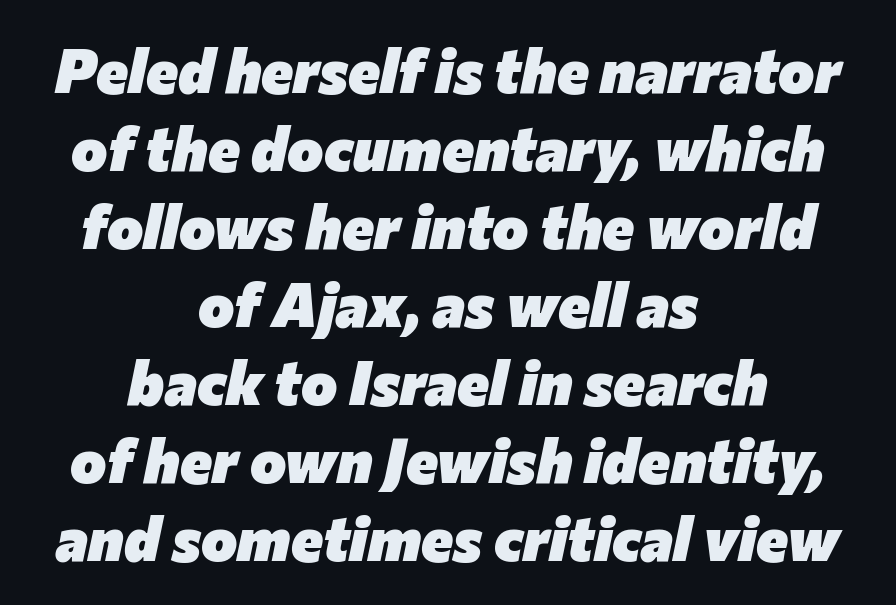
The image shows 61 px heavy type, italic (leaning right); set centered, normal line spacing (1.28x), normal letter spacing, not underlined; low stroke contrast and a medium x-height.
